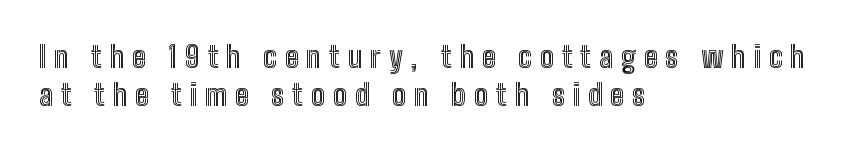
Q: Is the text italic (slanted)? A: No, it is upright.
Q: Is the text underlined? A: No.
Q: How is the paragraph aligned? A: Left-aligned.
Q: Is the spacing between letters normal or unusually wide? A: Unusually wide.
Q: Is the spacing between lines tight, normal or loose? A: Normal.
Q: Width (condensed, normal, or wide)? A: Condensed.
Q: x-height? A: Medium.
Q: Monospaced? A: No.
